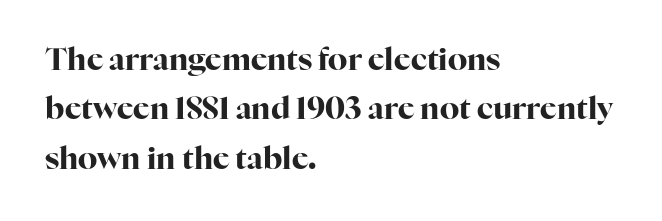
Q: Is the text bold? A: Yes.
Q: Is the text italic (slanted)? A: No, it is upright.
Q: Is the typeface a serif or a sans-serif typeface? A: Serif.
Q: Is the text underlined? A: No.
Q: How is the paragraph aligned? A: Left-aligned.
Q: Is the spacing between letters normal or unusually wide? A: Normal.
Q: Is the spacing between lines tight, normal or loose? A: Normal.
Q: Width (condensed, normal, or wide)? A: Normal.
Q: Stroke contrast? A: High.
Q: x-height? A: Medium.
Q: Monospaced? A: No.
